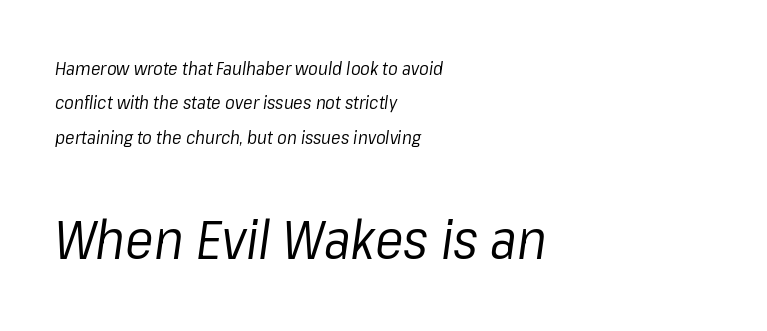
The image shows 54 px regular-weight type, italic (leaning right); set left-aligned, loose line spacing (1.91x), normal letter spacing, not underlined; the second (bottom) block is 3.0x larger; low stroke contrast and a medium x-height.
